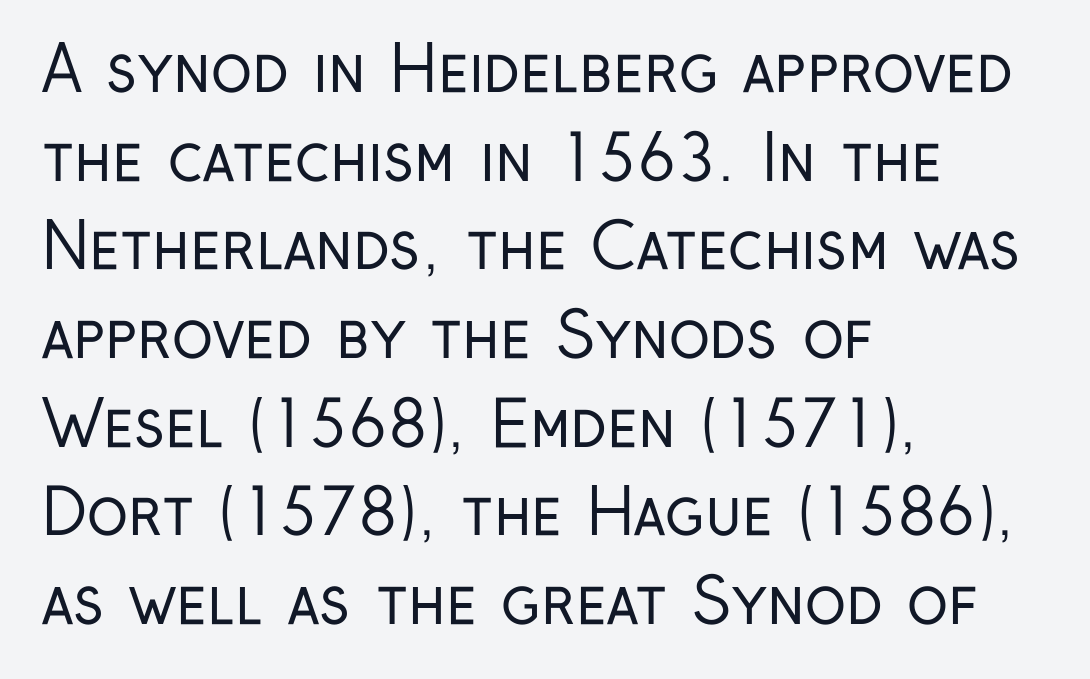
The image shows 62 px regular-weight, condensed sans-serif type, upright; set left-aligned, normal line spacing (1.43x), normal letter spacing, not underlined; low stroke contrast and a medium x-height.
